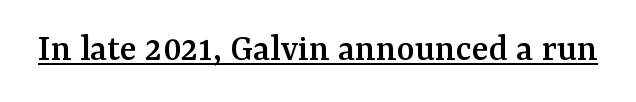
The image shows 39 px serif type, upright; set normal letter spacing, underlined; medium stroke contrast and a medium x-height.
